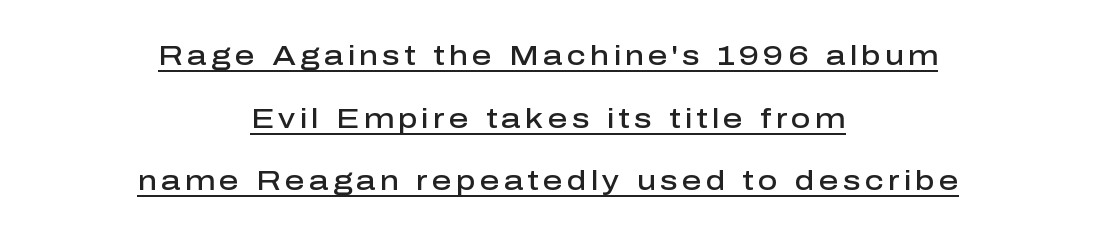
This sample trades compactness for vertical openness between lines. In terms of posture, this sample is upright. Leftover space on each line is divided equally before and after the words. Each glyph is drawn with semibold strokes, heavier than normal yet not fully bold. The typesetter has applied underlining to the passage shown.
